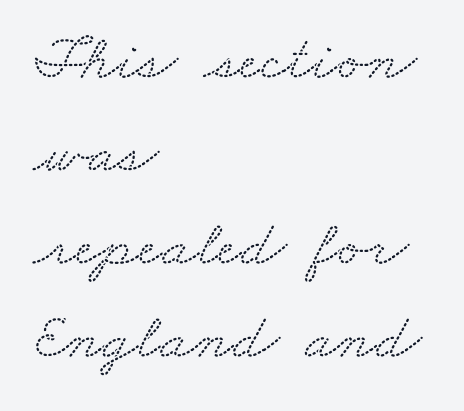
The setting favours the left margin, as ordinary paragraphs usually do. Check where the strokes stop: tiny serifs finish them off. How would I describe the line gaps? Plain and ordinary. The rendering keeps characters at their native spacing. Do the characters align in a grid? No, the font is proportional. Type without underlining.
